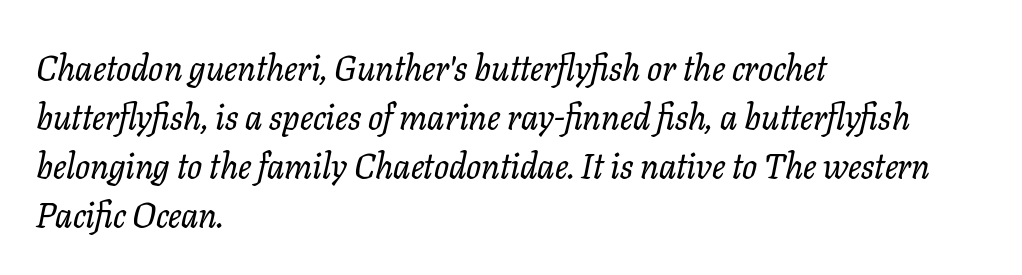
The image shows 35 px serif type, italic (leaning right); set left-aligned, normal line spacing (1.4x), normal letter spacing, not underlined; low stroke contrast and a medium x-height.
